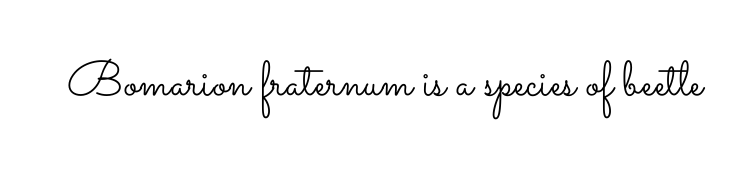
{"bold": "no", "weight": "light", "width": "wide", "stroke_contrast": "low", "x_height": "small", "monospaced": "no", "underline": "no", "letter_spacing": "normal", "letter_spacing_em": 0.0, "glyph_px": 49}
